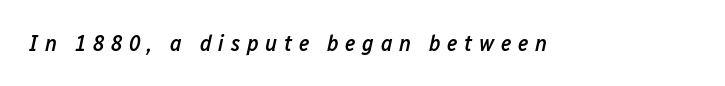
The image shows 23 px text type, italic (leaning right); set unusually wide letter spacing (+0.29 em), not underlined.
